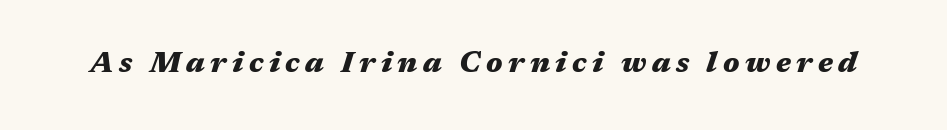
Q: Is the text bold? A: Yes.
Q: Is the text italic (slanted)? A: Yes, it leans right by about 17 degrees.
Q: Is the text underlined? A: No.
Q: Width (condensed, normal, or wide)? A: Wide.
Q: Stroke contrast? A: Medium.
Q: x-height? A: Medium.
Q: Monospaced? A: No.
